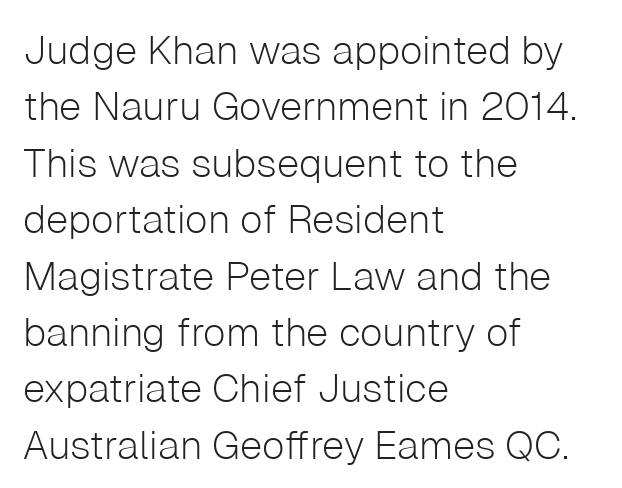
Q: Is the text bold? A: No.
Q: Is the text italic (slanted)? A: No, it is upright.
Q: Is the typeface a serif or a sans-serif typeface? A: Sans-serif.
Q: Is the text underlined? A: No.
Q: How is the paragraph aligned? A: Left-aligned.
Q: Is the spacing between letters normal or unusually wide? A: Normal.
Q: Is the spacing between lines tight, normal or loose? A: Normal.
Q: Width (condensed, normal, or wide)? A: Normal.
Q: Stroke contrast? A: Low.
Q: x-height? A: Medium.
Q: Monospaced? A: No.
